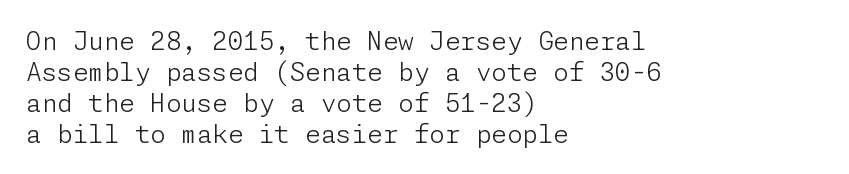
The image shows 25 px text type, upright; set left-aligned, line spacing 1.24x, normal letter spacing, not underlined.
